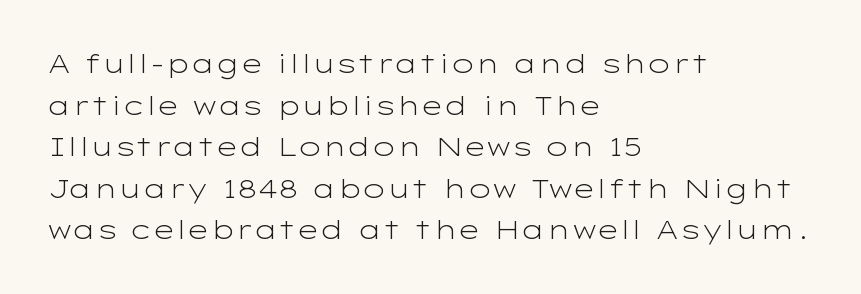
Rule under the text: the space is simply empty. One-word summary of the alignment: left. Stroke thickness stays within the range of a standard reading face or lighter. Rows of type keep a routine distance in the vertical direction. Ascenders rise straight up at ninety degrees. The tracking reads as untouched default to a designer's eye.
